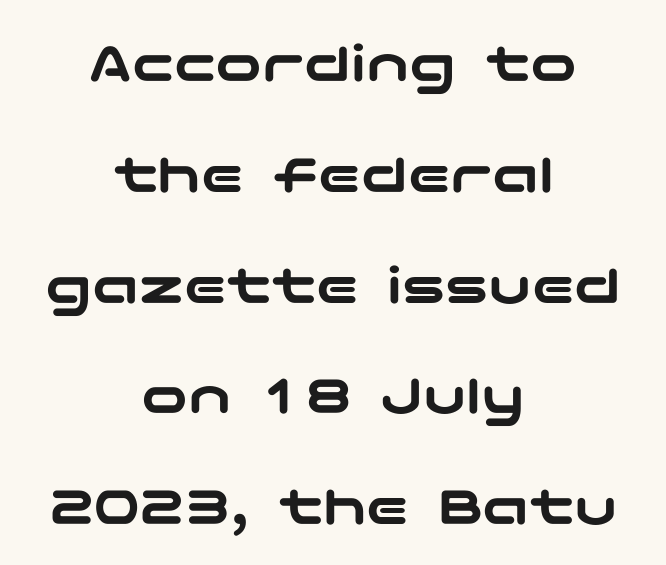
The image shows 58 px wide sans-serif type, upright; set centered, loose line spacing (1.91x), normal letter spacing, not underlined; low stroke contrast and a medium x-height.
